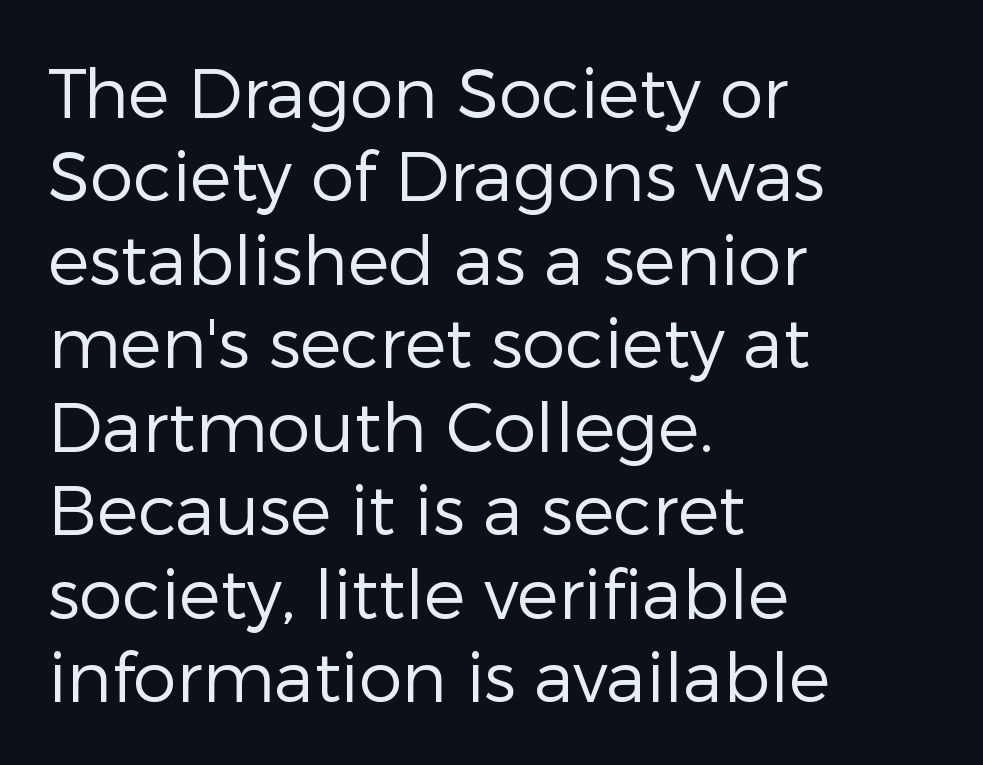
The image shows 69 px regular-weight sans-serif type, upright; set left-aligned, line spacing 1.21x, normal letter spacing, not underlined; low stroke contrast and a medium x-height.
